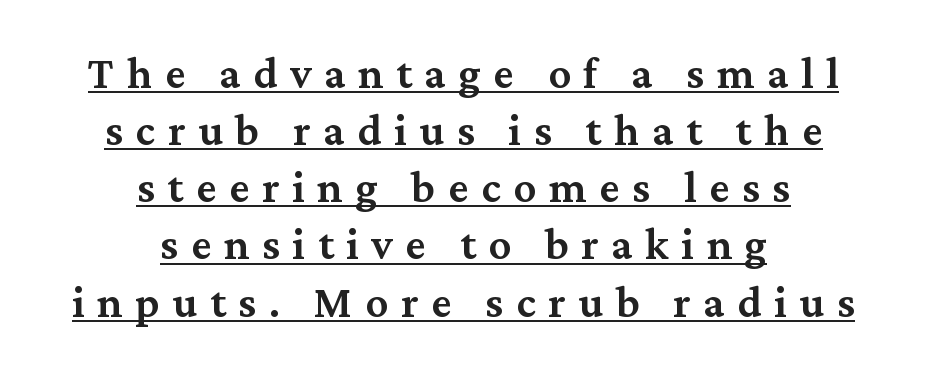
The image shows 45 px semibold serif type, upright; set centered, normal line spacing (1.27x), unusually wide letter spacing (+0.28 em), underlined; medium stroke contrast and a medium x-height.
